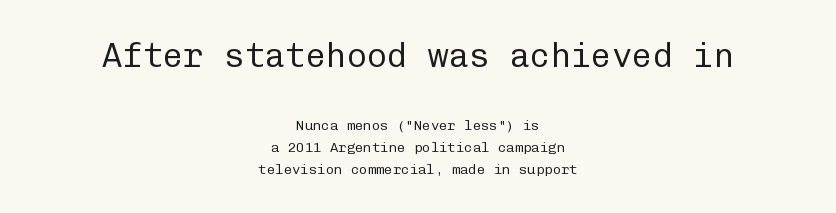
{"serif": "no", "italic": "no", "bold": "no", "weight": "regular", "width": "normal", "stroke_contrast": "low", "x_height": "medium", "monospaced": "yes", "underline": "no", "align": "center", "line_spacing": "normal", "line_spacing_ratio": 1.57, "letter_spacing": "normal", "letter_spacing_em": 0.0, "larger_block": "first", "size_ratio": 2.43, "glyph_px": 34}
